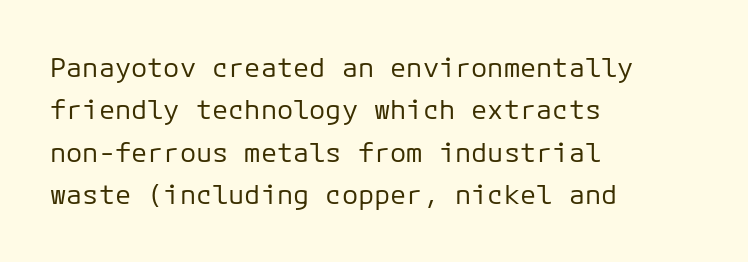
{"italic": "no", "bold": "no", "underline": "no", "align": "left", "line_spacing": "normal", "line_spacing_ratio": 1.57, "letter_spacing": "normal", "letter_spacing_em": 0.0, "glyph_px": 27}
